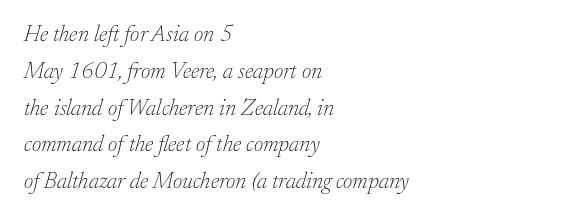
The image shows 23 px text type, italic (leaning right); set left-aligned, normal line spacing (1.6x), normal letter spacing, not underlined.
